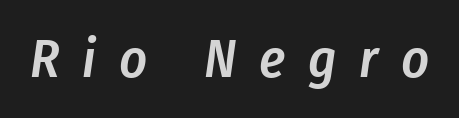
Caption: semibold face, moderately heavy strokes. Students, note that the glyphs here are deliberately spaced far apart. Think of a printed novel: that variable character pitch is what you see here. Any mark beneath the type? The region is blank. Every character sits at an angle, as italics do.
